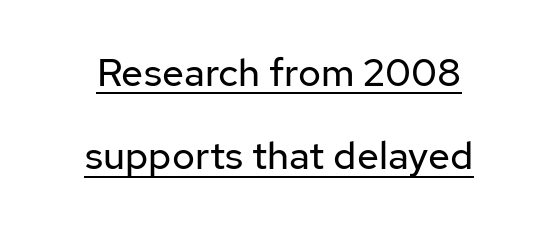
Observe the ordinary spacing: letters are neighbours, not strangers. This sample uses an upright cut, with every glyph sitting square on the baseline. Caption: face not bold, strokes unweighted. Quick note: underline on. Line spacing here is loose. Layout note: lines centered.
